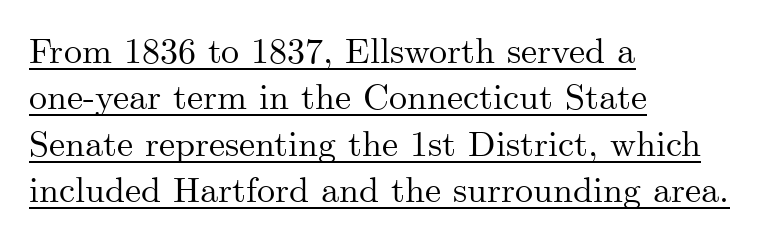
Proportional: the letters do not fall into vertical columns. Students, note that the glyphs here touch the page at normal intervals. Italic: no, the glyphs are upright roman. Compared with undecorated copy, this sample adds a rule below the words. The characters display serif detailing at their extremities. Evenly set lines give the paragraph a standard silhouette.
